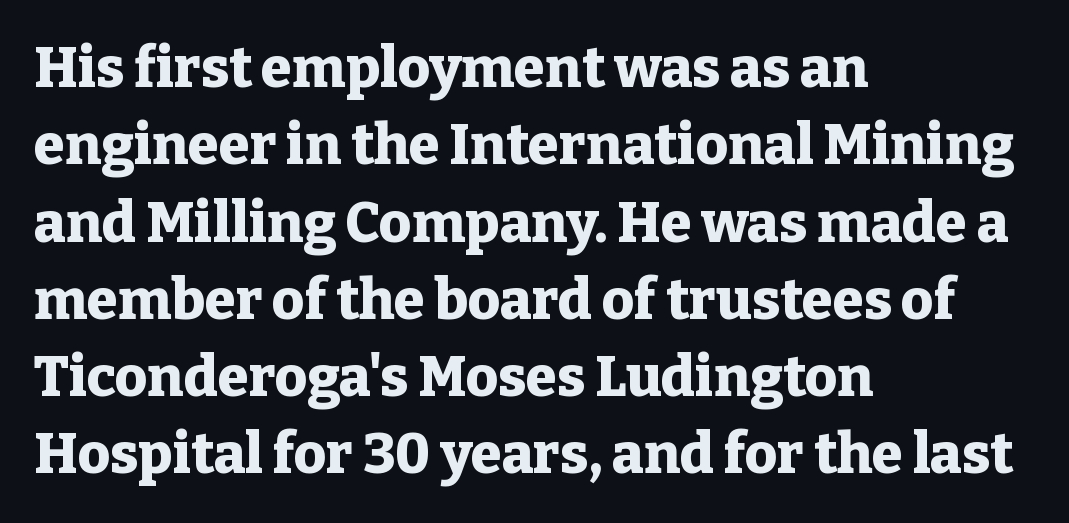
Q: Is the text bold? A: Yes.
Q: Is the text italic (slanted)? A: No, it is upright.
Q: Is the typeface a serif or a sans-serif typeface? A: Serif.
Q: Is the text underlined? A: No.
Q: How is the paragraph aligned? A: Left-aligned.
Q: Is the spacing between letters normal or unusually wide? A: Normal.
Q: Is the spacing between lines tight, normal or loose? A: Normal.
Q: Width (condensed, normal, or wide)? A: Normal.
Q: Stroke contrast? A: Low.
Q: x-height? A: Medium.
Q: Monospaced? A: No.
